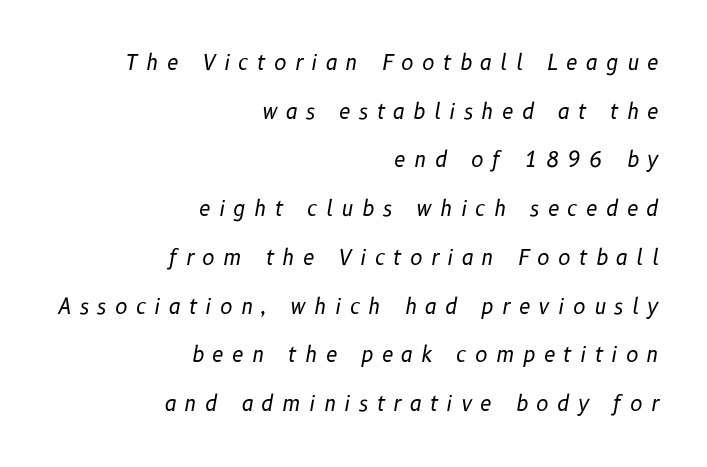
The image shows 21 px text type, italic (leaning right); set right-aligned, loose line spacing (2.32x), unusually wide letter spacing (+0.39 em), not underlined.
